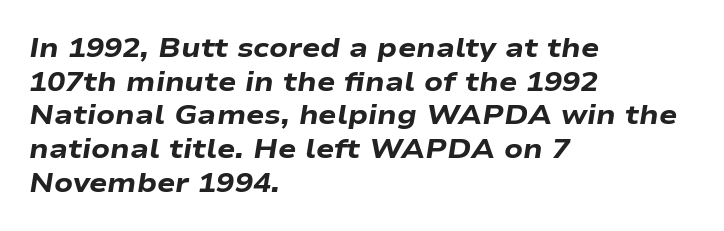
{"italic": "yes", "lean": "right", "slant_degrees": 9, "bold": "yes", "underline": "no", "align": "left", "line_spacing": "normal", "line_spacing_ratio": 1.25, "letter_spacing": "normal", "letter_spacing_em": 0.0, "glyph_px": 27}
